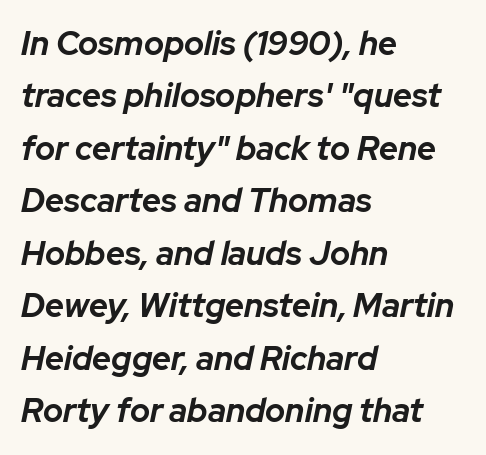
The letters advance in unequal steps, a hallmark of proportional type. Observe the ordinary spacing: letters are neighbours, not strangers. Does the weight exceed regular? Yes, all the way to bold. Every character sits at an angle, as italics do. In terms of leading, this rendering sits right in the middle.
